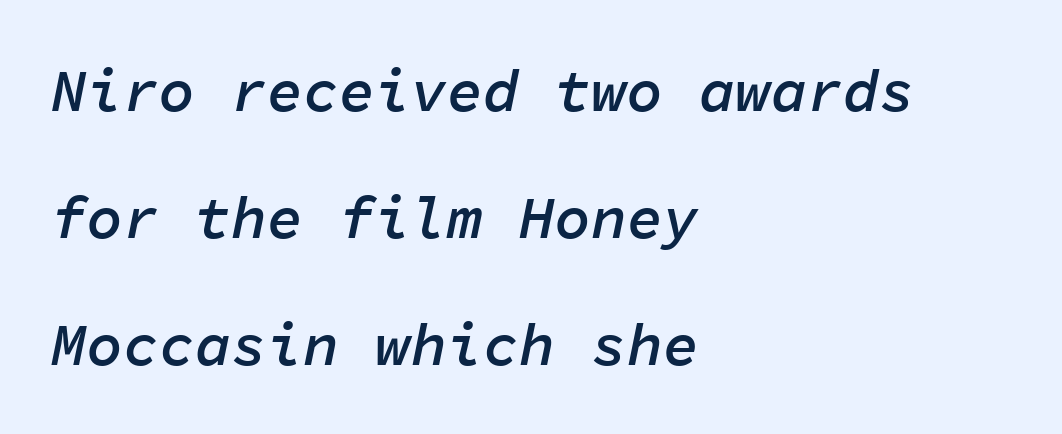
The image shows 60 px semibold type, italic (leaning right), monospaced; set left-aligned, loose line spacing (2.12x), normal letter spacing, not underlined; low stroke contrast and a medium x-height.
